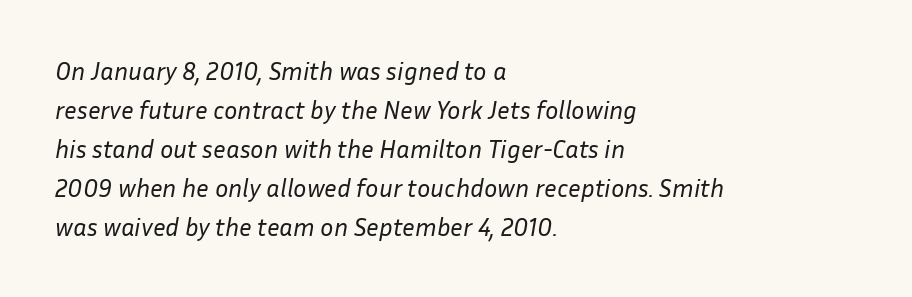
Q: Is the text bold? A: No.
Q: Is the text italic (slanted)? A: Yes, it leans right by about 10 degrees.
Q: Is the text underlined? A: No.
Q: How is the paragraph aligned? A: Left-aligned.
Q: Is the spacing between letters normal or unusually wide? A: Normal.
Q: Is the spacing between lines tight, normal or loose? A: Normal.
